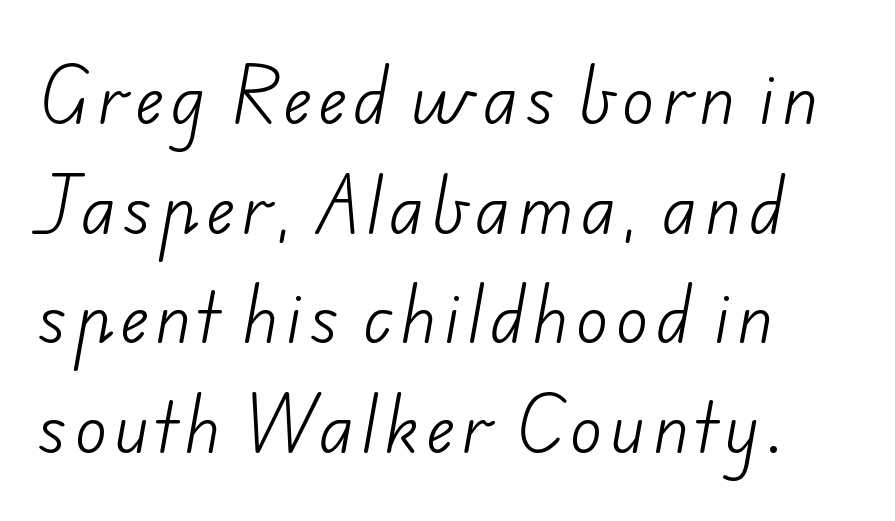
{"serif": "no", "bold": "no", "weight": "light", "width": "normal", "stroke_contrast": "low", "x_height": "small", "monospaced": "no", "underline": "no", "align": "left", "line_spacing": "normal", "line_spacing_ratio": 1.66, "glyph_px": 66}
